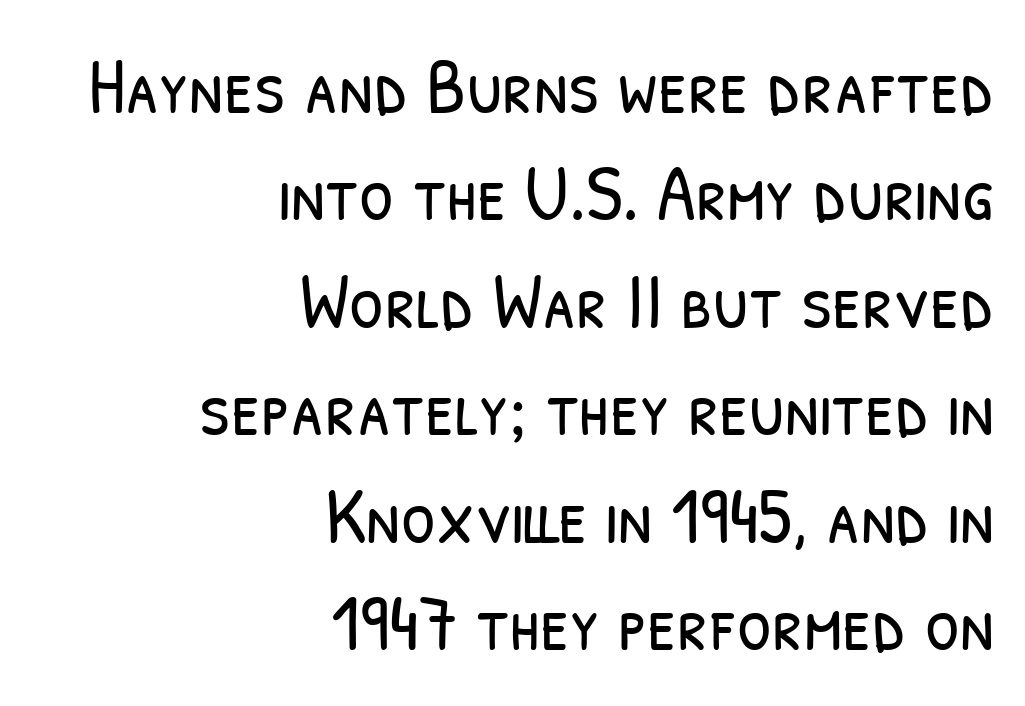
{"serif": "no", "bold": "no", "weight": "light", "width": "condensed", "stroke_contrast": "low", "x_height": "medium", "monospaced": "no", "underline": "no", "align": "right", "line_spacing": "normal", "line_spacing_ratio": 1.36, "letter_spacing": "normal", "letter_spacing_em": 0.0, "glyph_px": 79}
